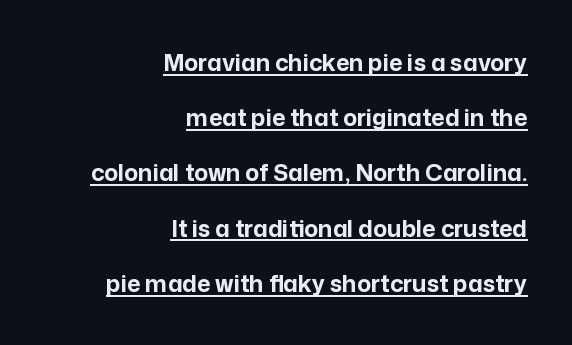
Rows of type keep a wide berth in the vertical direction. You can tell it's not italic because the verticals are truly vertical. Typesetter's note: full bold, strokes at maximum text heaviness. Letter spacing: default. Horizontal alignment here is rightward, an uncommon choice for prose. Compared with undecorated copy, this sample adds a rule below the words.
